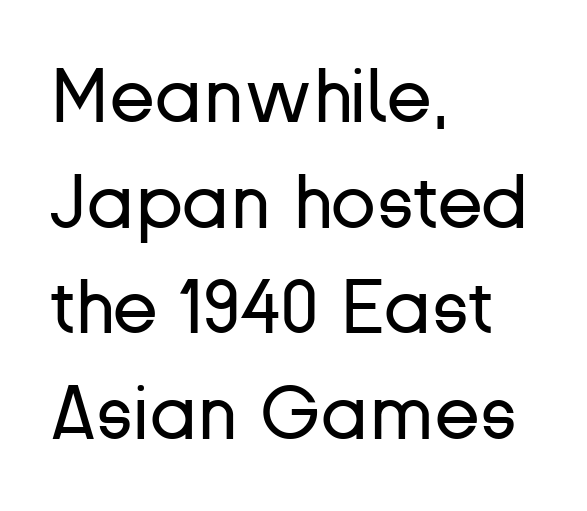
To sum up the face: it is a sans, with no serifs. The passage shown stacks its lines at a standard gap. Has an underline been added? It has not. Stroke mass is kept to a normal reading level or below. The axis of the letterforms is exactly vertical.
